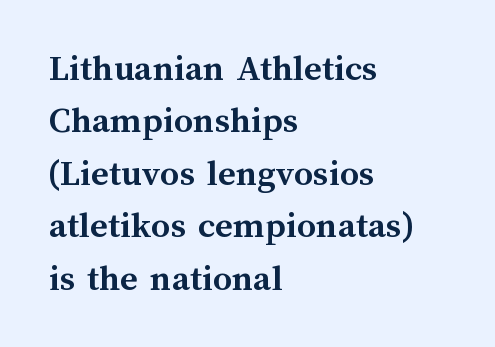
The image shows 38 px semibold type, upright; set left-aligned, normal line spacing (1.38x), normal letter spacing, not underlined; medium stroke contrast and a medium x-height.
